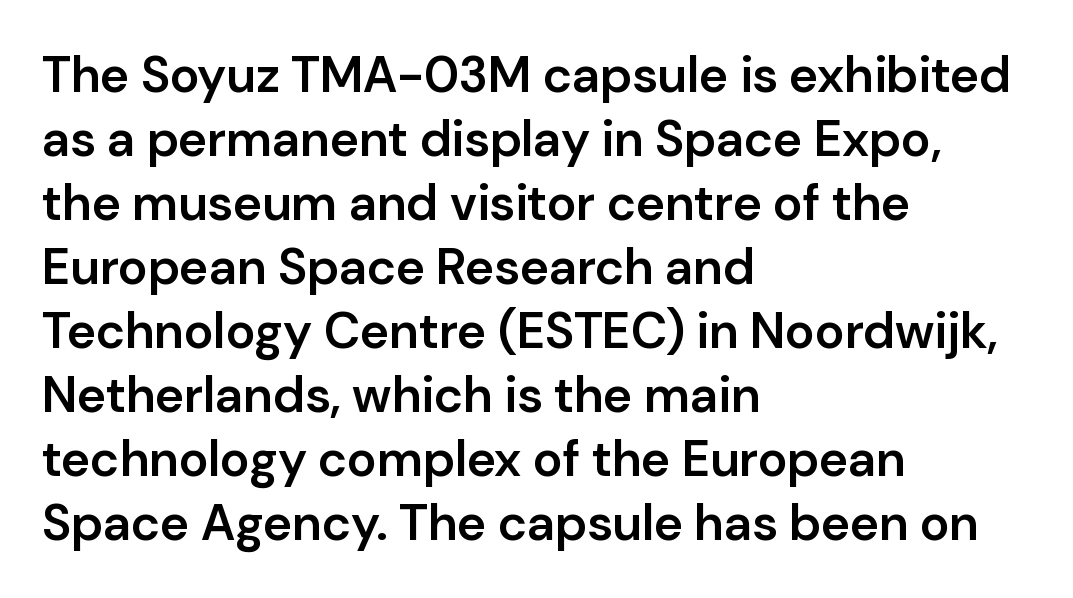
Q: Is the text bold? A: Semi-bold.
Q: Is the text italic (slanted)? A: No, it is upright.
Q: Is the typeface a serif or a sans-serif typeface? A: Sans-serif.
Q: Is the text underlined? A: No.
Q: How is the paragraph aligned? A: Left-aligned.
Q: Is the spacing between letters normal or unusually wide? A: Normal.
Q: Is the spacing between lines tight, normal or loose? A: Normal.
Q: Width (condensed, normal, or wide)? A: Normal.
Q: Stroke contrast? A: Low.
Q: x-height? A: Medium.
Q: Monospaced? A: No.
